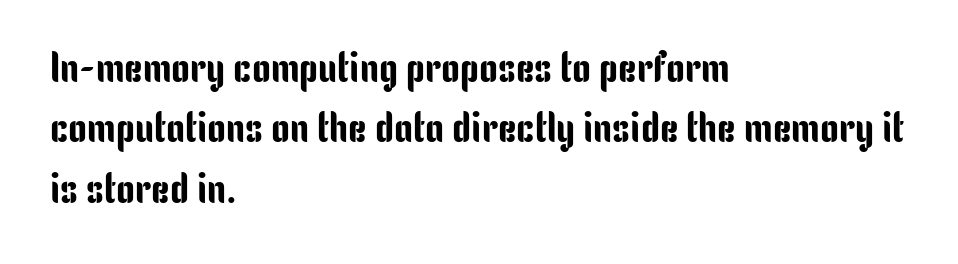
Q: Is the text italic (slanted)? A: No, it is upright.
Q: Is the typeface a serif or a sans-serif typeface? A: Sans-serif.
Q: Is the text underlined? A: No.
Q: How is the paragraph aligned? A: Left-aligned.
Q: Is the spacing between letters normal or unusually wide? A: Normal.
Q: Is the spacing between lines tight, normal or loose? A: Normal.
Q: Width (condensed, normal, or wide)? A: Condensed.
Q: Stroke contrast? A: Low.
Q: x-height? A: Medium.
Q: Monospaced? A: No.
